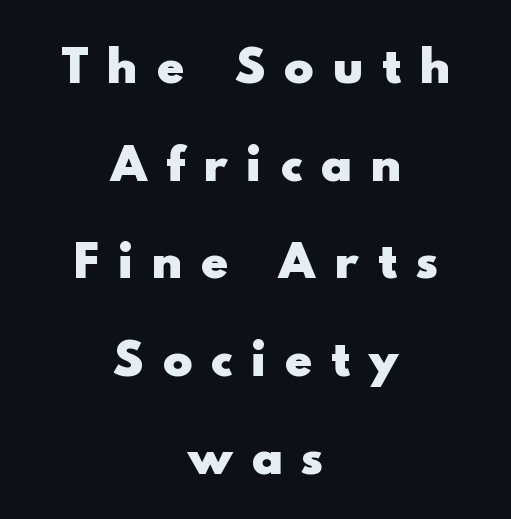
The rendering uses natural spacing where letterforms have individual widths. Characters remain perfectly vertical along every line. Anything drawn beneath the words? Only blank space. I'd call this a sans setting — the letters go barefoot.
